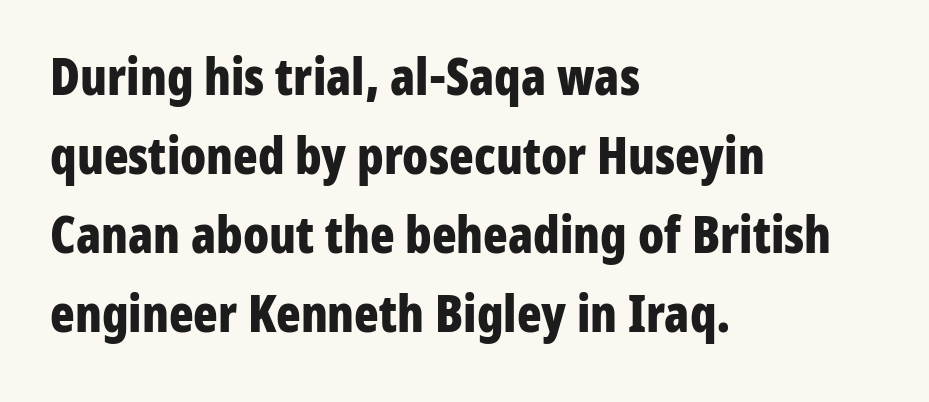
The image shows 51 px bold, condensed sans-serif type, upright; set left-aligned, normal line spacing (1.55x), normal letter spacing, not underlined; low stroke contrast and a medium x-height.
